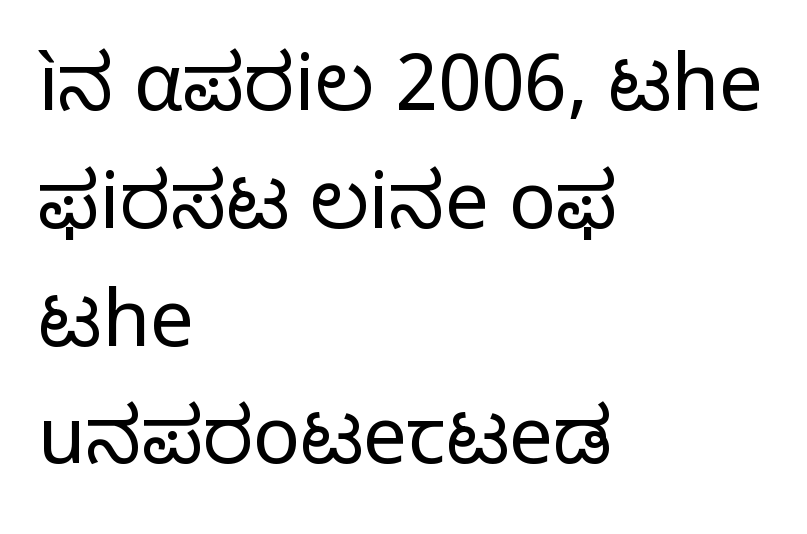
{"serif": "no", "italic": "no", "bold": "no", "weight": "regular", "width": "normal", "stroke_contrast": "low", "x_height": "medium", "monospaced": "no", "underline": "no", "align": "left", "line_spacing": "normal", "line_spacing_ratio": 1.51, "letter_spacing": "normal", "letter_spacing_em": 0.0, "glyph_px": 78}
